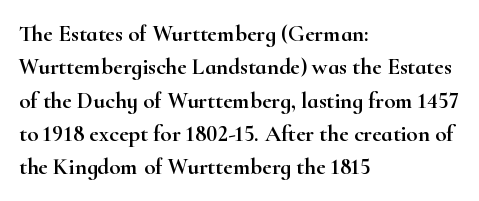
The rendering uses a moderate line-height, typical for paragraphs. These lines were composed using upright roman letters. The gaps between neighbouring characters are ordinary and unremarkable. Has an underline been added? It has not. Line starts are locked; line ends wander.
